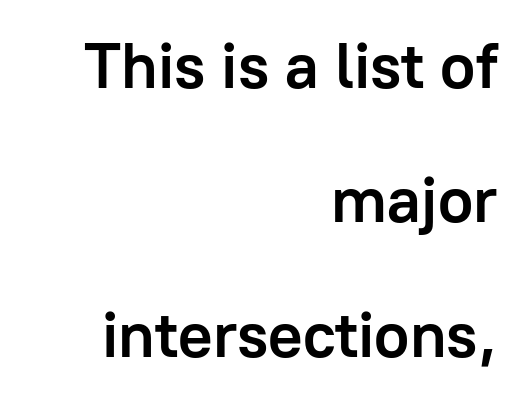
Q: Is the text bold? A: Yes.
Q: Is the text italic (slanted)? A: No, it is upright.
Q: Is the typeface a serif or a sans-serif typeface? A: Sans-serif.
Q: Is the text underlined? A: No.
Q: How is the paragraph aligned? A: Right-aligned.
Q: Is the spacing between letters normal or unusually wide? A: Normal.
Q: Is the spacing between lines tight, normal or loose? A: Loose.
Q: Width (condensed, normal, or wide)? A: Normal.
Q: Stroke contrast? A: Low.
Q: x-height? A: Medium.
Q: Monospaced? A: No.
